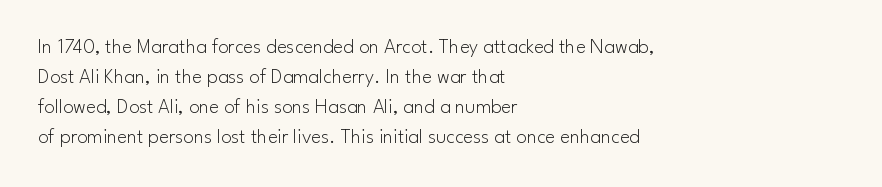
Compared with typical body copy, the letter spacing here is the same. The text block is weighted toward the left margin, trailing off unevenly rightward. The foot of each line stays bare and open. Evenly set lines give the paragraph a standard silhouette. Stroke thickness stays within the range of a standard reading face or lighter.
